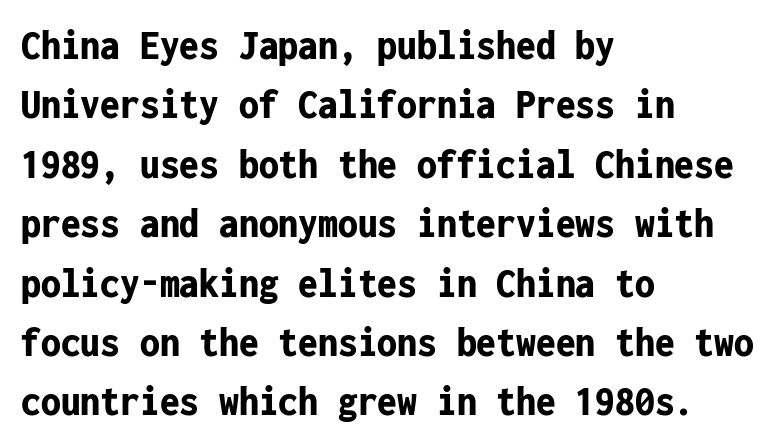
The image shows 44 px bold, condensed sans-serif type, upright, monospaced; set left-aligned, normal line spacing (1.35x), normal letter spacing, not underlined; low stroke contrast and a medium x-height.
